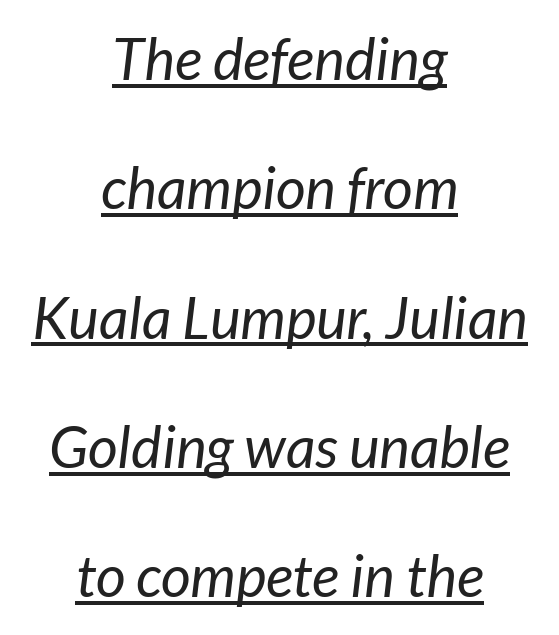
Q: Is the text bold? A: No.
Q: Is the typeface a serif or a sans-serif typeface? A: Sans-serif.
Q: Is the text underlined? A: Yes.
Q: How is the paragraph aligned? A: Centered.
Q: Is the spacing between letters normal or unusually wide? A: Normal.
Q: Is the spacing between lines tight, normal or loose? A: Loose.
Q: Width (condensed, normal, or wide)? A: Normal.
Q: Stroke contrast? A: Low.
Q: x-height? A: Medium.
Q: Monospaced? A: No.
